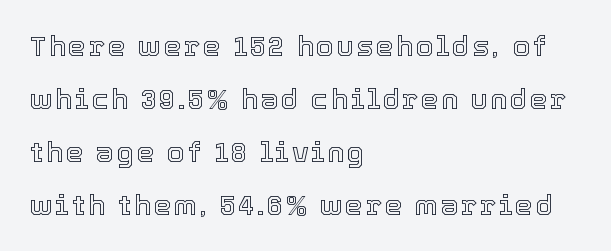
The image shows 28 px text type, upright; set left-aligned, line spacing 1.89x, not underlined; a medium x-height.
